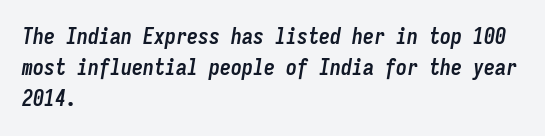
The image shows 22 px bold type, italic (leaning right); set left-aligned, normal line spacing (1.41x), normal letter spacing, not underlined.
